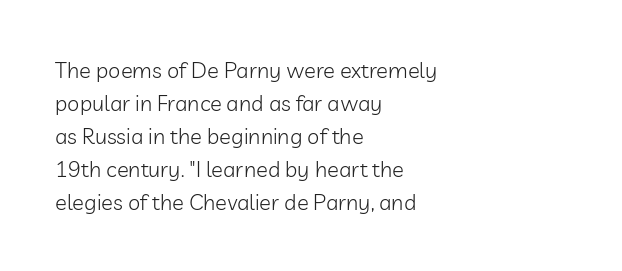
In terms of leading, this rendering sits right in the middle. Quick note: not italic, upright. Stems here are at most as thick as an everyday book face. Letter spacing: default.
